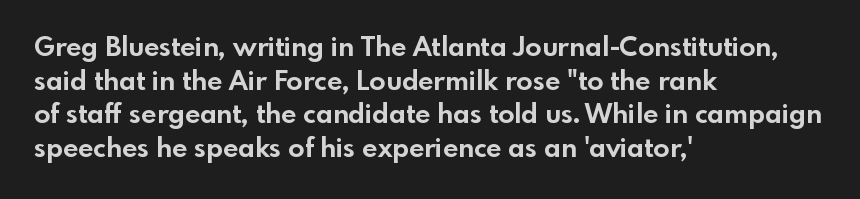
The image shows 27 px bold type, upright; set left-aligned, normal line spacing (1.25x), normal letter spacing, not underlined.
